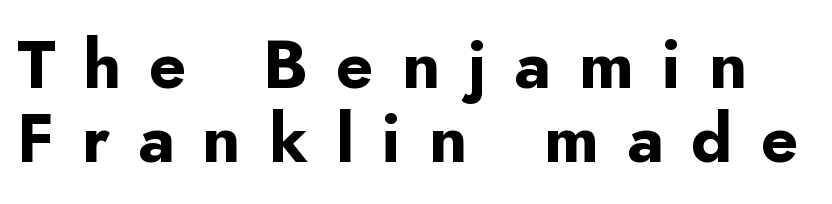
The image shows 67 px bold sans-serif type, upright; set tight line spacing (1.1x), unusually wide letter spacing (+0.42 em), not underlined; low stroke contrast and a small x-height.
